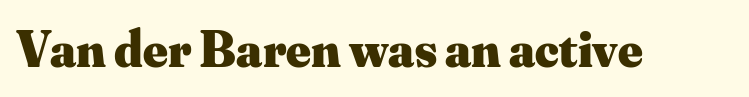
The image shows 52 px heavy serif type, upright; set normal letter spacing, not underlined; medium stroke contrast and a small x-height.
